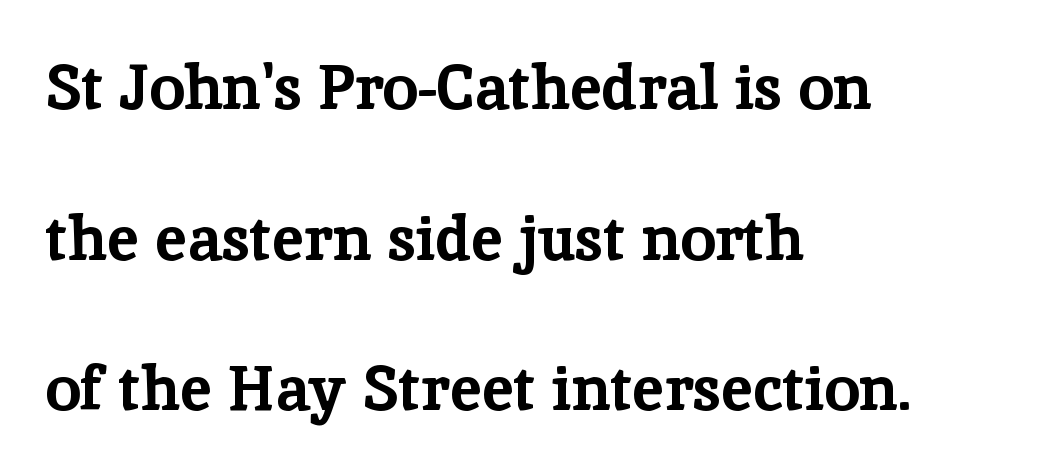
Q: Is the text bold? A: Yes.
Q: Is the text italic (slanted)? A: No, it is upright.
Q: Is the typeface a serif or a sans-serif typeface? A: Serif.
Q: Is the text underlined? A: No.
Q: How is the paragraph aligned? A: Left-aligned.
Q: Is the spacing between letters normal or unusually wide? A: Normal.
Q: Is the spacing between lines tight, normal or loose? A: Loose.
Q: Width (condensed, normal, or wide)? A: Normal.
Q: Stroke contrast? A: Low.
Q: x-height? A: Medium.
Q: Monospaced? A: No.
